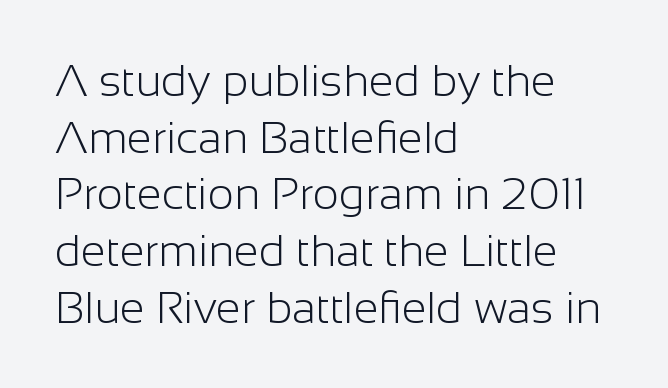
The image shows 45 px light sans-serif type, upright; set left-aligned, normal line spacing (1.26x), normal letter spacing, not underlined; low stroke contrast and a medium x-height.
